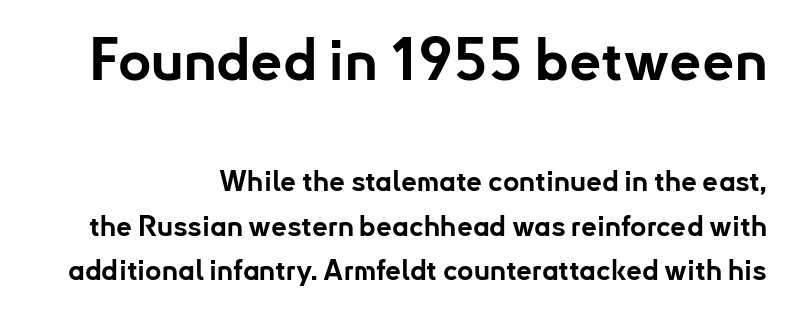
Q: Is the text bold? A: Yes.
Q: Is the text italic (slanted)? A: No, it is upright.
Q: Is the typeface a serif or a sans-serif typeface? A: Sans-serif.
Q: Is the text underlined? A: No.
Q: How is the paragraph aligned? A: Right-aligned.
Q: Is the spacing between letters normal or unusually wide? A: Normal.
Q: Is the spacing between lines tight, normal or loose? A: Normal.
Q: Which block of text is set in a larger size, the first (top) or the second (bottom)? A: The first (top) one.
Q: Width (condensed, normal, or wide)? A: Normal.
Q: Stroke contrast? A: Low.
Q: x-height? A: Small.
Q: Monospaced? A: No.
